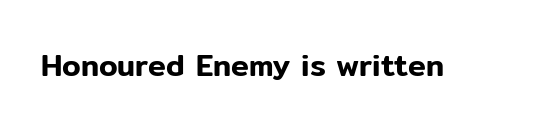
The image shows 30 px sans-serif type, upright; set normal letter spacing, not underlined; low stroke contrast and a medium x-height.
